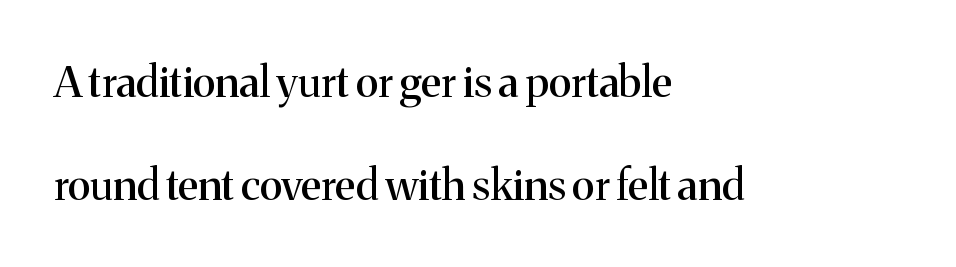
{"serif": "yes", "italic": "no", "width": "normal", "stroke_contrast": "medium", "x_height": "medium", "monospaced": "no", "underline": "no", "align": "left", "line_spacing": "loose", "line_spacing_ratio": 2.4, "letter_spacing": "normal", "letter_spacing_em": 0.0, "glyph_px": 43}
